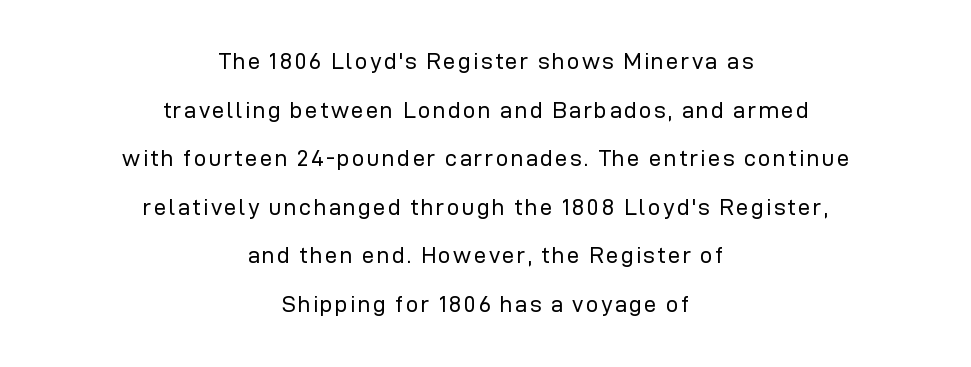
Weight: in the light-to-regular range. The setting favours the middle, as headings and verse often do. Glance below the letters and you will spot only blank space. Summary of vertical rhythm: relaxed, with wide interline spacing. Quick note: not italic, upright.
